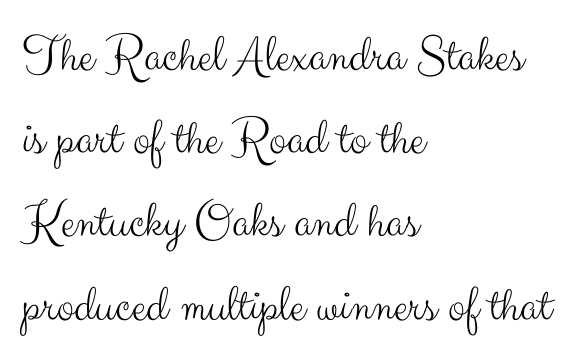
The designer left line spacing at the default. The passage shown is typeset with a sans-serif family. What stands out about the letter spacing? Nothing — it is the standard amount. Underlining? Definitely not there. Looks like regular typesetting: each glyph gets only the width it needs.
